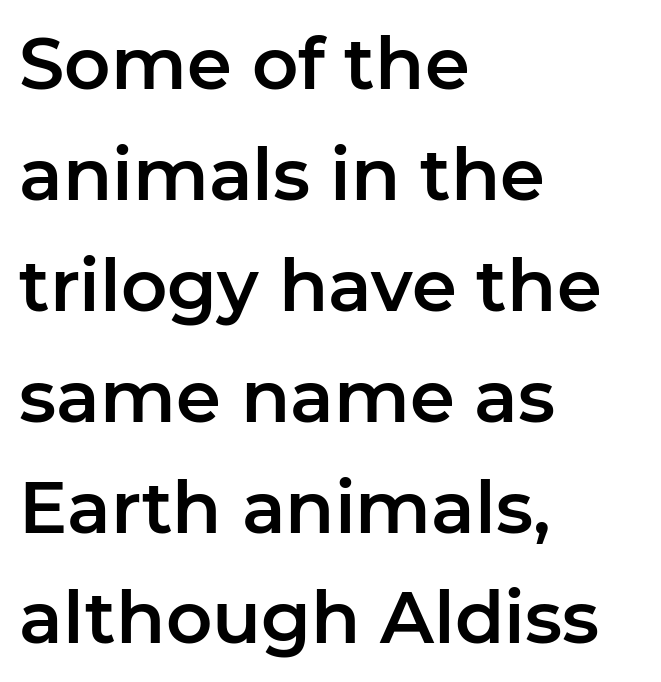
These lines were composed using upright roman letters. A normal amount of white space separates one row of letters from the next. This sample uses plain, unmodified letter spacing. Grotesque or geometric, the face here clearly has no serifs. The setting favours the left margin, as ordinary paragraphs usually do.
